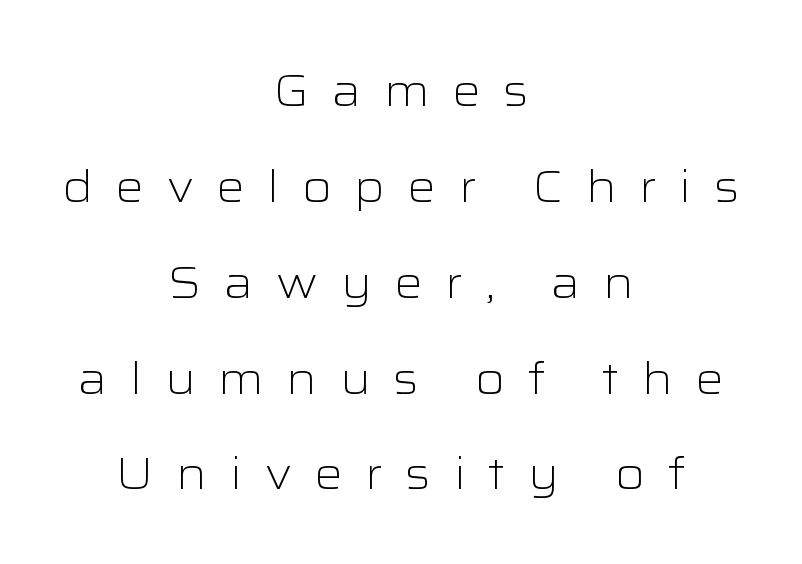
What stands out about the letter spacing? Its width — letters are far apart. Line starts and ends both wander, symmetrically. Notice the wide empty band between every row — that's loose leading. The weight would be labelled regular, book, light, or lighter still.
